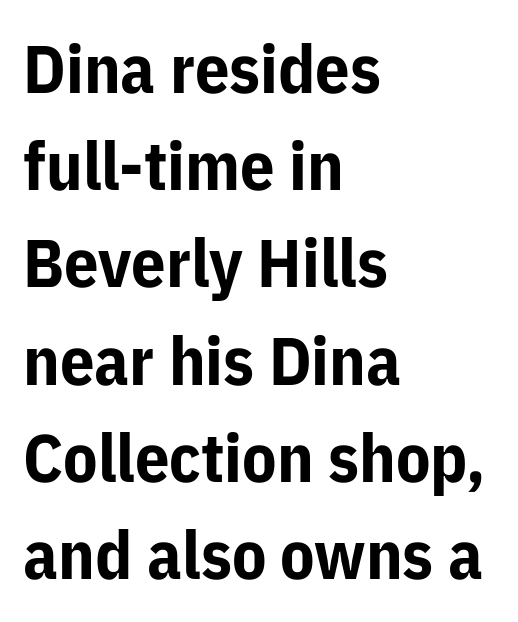
These lines were composed using upright roman letters. A classic flush-left, rag-right setting is used for this passage. Spacing between characters is what you'd get straight out of the box. Check where the strokes stop: nothing finishes them off — pure sans. The words here are not underlined.
